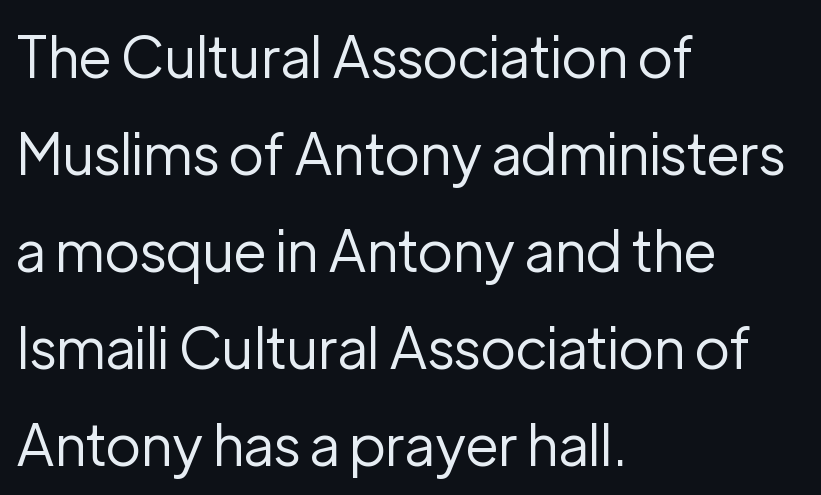
Each letter keeps its own natural width here, so spacing adapts to shape. When letters stand straight like this, we call the style roman or upright. Observe the ordinary spacing: letters are neighbours, not strangers. Layout note: lines flush left. Beneath every word, the page is bare. The rendering shows plain stroke endings on the letterforms — a sans-serif design.
